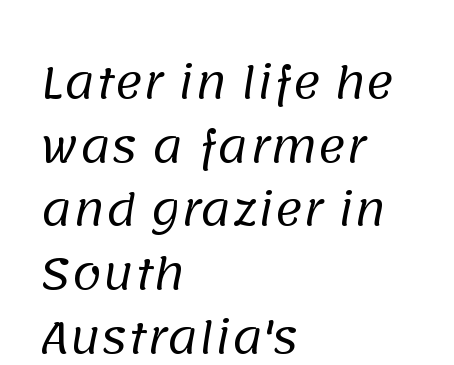
Q: Is the text bold? A: No.
Q: Is the typeface a serif or a sans-serif typeface? A: Sans-serif.
Q: Is the text underlined? A: No.
Q: How is the paragraph aligned? A: Left-aligned.
Q: Is the spacing between letters normal or unusually wide? A: Normal.
Q: Is the spacing between lines tight, normal or loose? A: Normal.
Q: Width (condensed, normal, or wide)? A: Normal.
Q: Stroke contrast? A: Low.
Q: x-height? A: Large.
Q: Monospaced? A: No.
